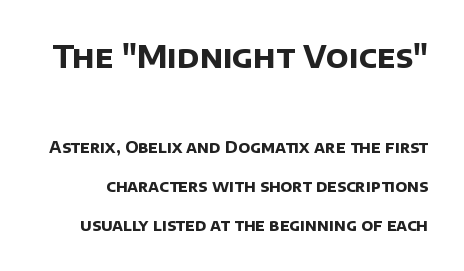
I'd call this a sans setting — the letters go barefoot. Type without underlining. Compare the two chunks: the upper has the greater cap height. The rendering uses a bold face; every stroke is thick and dark.
